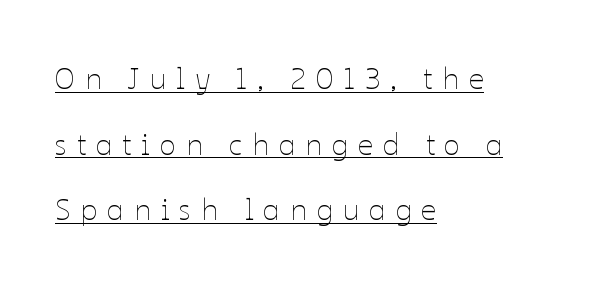
{"italic": "no", "bold": "no", "weight": "thin", "width": "normal", "stroke_contrast": "low", "x_height": "medium", "monospaced": "no", "underline": "yes", "align": "left", "line_spacing": "loose", "line_spacing_ratio": 2.19, "letter_spacing": "wide", "letter_spacing_em": 0.33, "glyph_px": 30}
